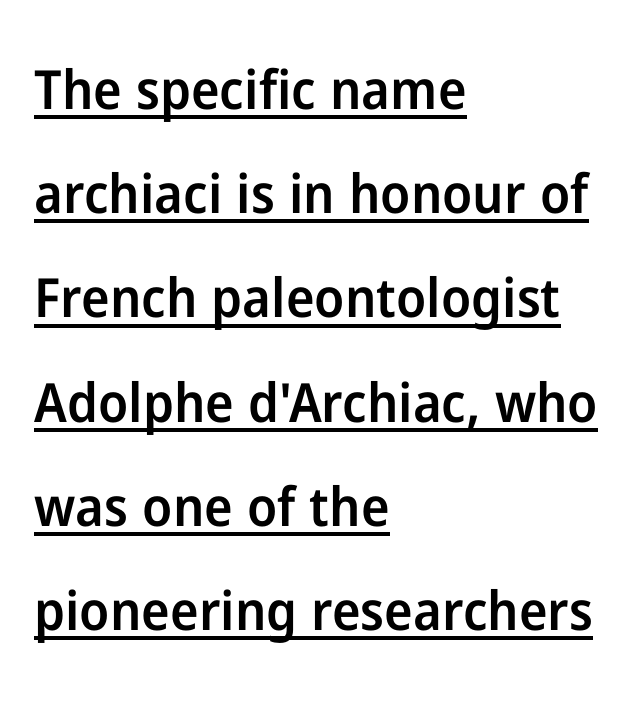
The glyphs in this specimen are sans serif. Emphasis by weight is partial: semibold. This sample has the flowing, uneven cadence of proportional lettering. You can tell it's not italic because the verticals are truly vertical.
